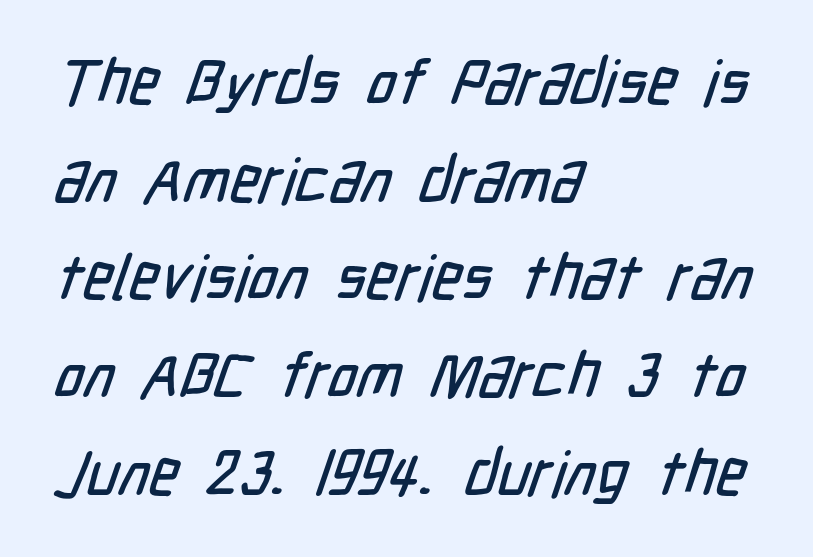
Q: Is the typeface a serif or a sans-serif typeface? A: Sans-serif.
Q: Is the text underlined? A: No.
Q: How is the paragraph aligned? A: Left-aligned.
Q: Is the spacing between letters normal or unusually wide? A: Normal.
Q: Is the spacing between lines tight, normal or loose? A: Normal.
Q: Width (condensed, normal, or wide)? A: Condensed.
Q: Stroke contrast? A: Low.
Q: x-height? A: Medium.
Q: Monospaced? A: No.
